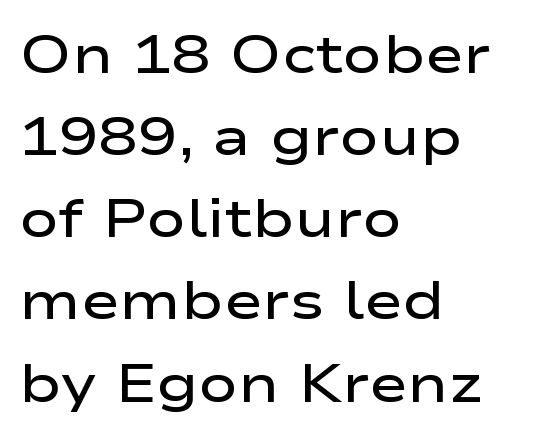
The rendering anchors every line to the left-hand side. Posture: straight, roman, zero tilt. The characters display no serif detailing; their extremities are plain. Students, note that the glyphs here touch the page at normal intervals. The space directly below the letters is spotless. Each glyph is drawn with semibold strokes, heavier than normal yet not fully bold.
